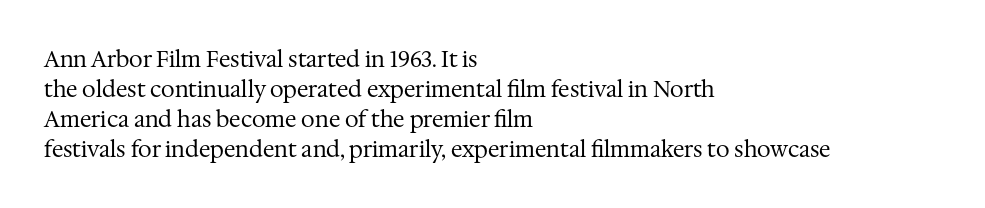
The image shows 22 px text type, upright; set left-aligned, normal line spacing (1.37x), normal letter spacing, not underlined.
